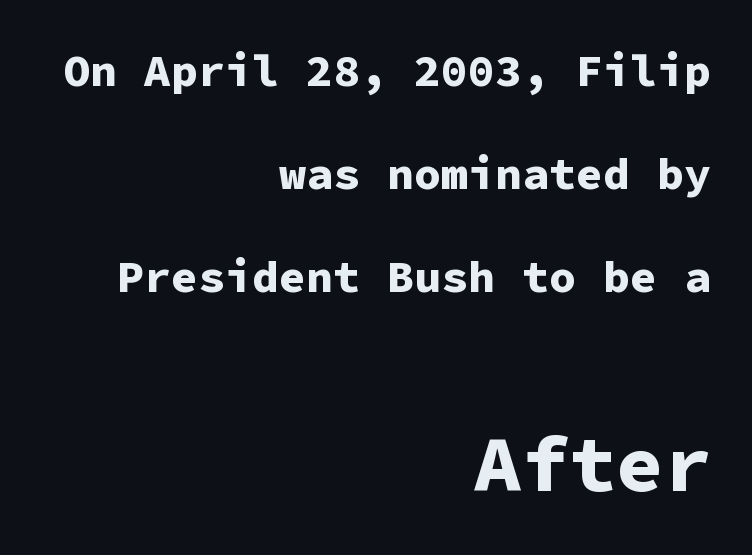
Q: Is the text bold? A: Yes.
Q: Is the text italic (slanted)? A: No, it is upright.
Q: Is the typeface a serif or a sans-serif typeface? A: Sans-serif.
Q: Is the text underlined? A: No.
Q: How is the paragraph aligned? A: Right-aligned.
Q: Is the spacing between letters normal or unusually wide? A: Normal.
Q: Is the spacing between lines tight, normal or loose? A: Loose.
Q: Which block of text is set in a larger size, the first (top) or the second (bottom)? A: The second (bottom) one.
Q: Width (condensed, normal, or wide)? A: Normal.
Q: Stroke contrast? A: Low.
Q: x-height? A: Medium.
Q: Monospaced? A: Yes.
